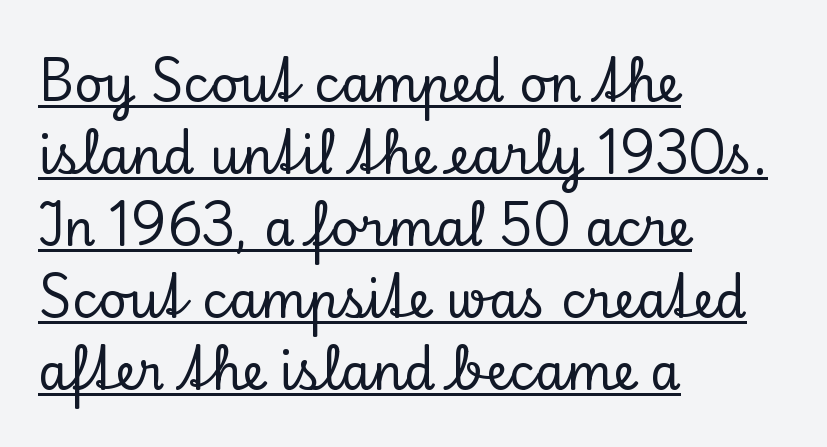
Rows of type keep a routine distance in the vertical direction. The tracking reads as untouched default to a designer's eye. A typesetter would mark this as roman, not italic. Horizontally, the lines are justified to the leading edge only. The face used here appears with an underline applied.
